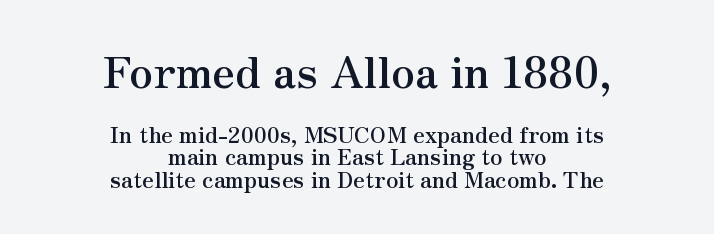
The image shows 43 px semibold serif type, upright; set centered, tight line spacing (1.03x), normal letter spacing, not underlined; the first (top) block is 1.95x larger; medium stroke contrast and a small x-height.
